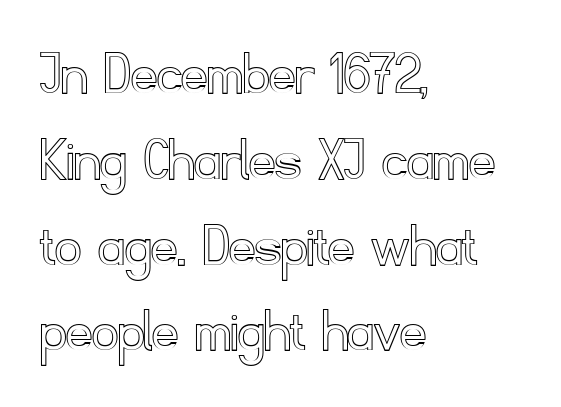
Is the block centered? No — it sits flush against the left margin. This is roman type, the default non-slanted kind. The strip under each line holds only bare page. Tracking here is standard; glyphs follow each other at the usual distance. Summary of vertical rhythm: regular, with standard interline spacing. This sample has the flowing, uneven cadence of proportional lettering.
